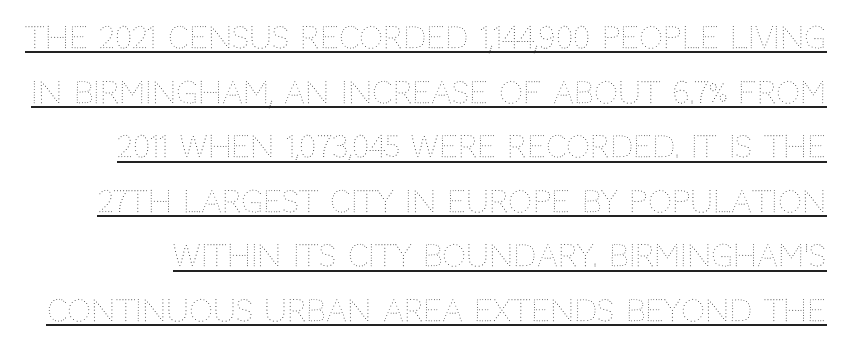
{"italic": "no", "bold": "no", "weight": "thin", "width": "normal", "stroke_contrast": "medium", "x_height": "large", "monospaced": "no", "underline": "yes", "line_spacing_ratio": 1.82, "letter_spacing": "normal", "letter_spacing_em": 0.0, "glyph_px": 30}
